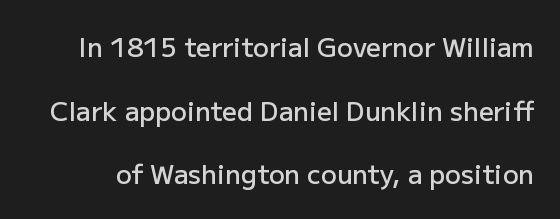
Inter-character spacing is left at the font's built-in metrics. How heavy is the stroke? Medium-heavy — a semibold, shy of bold. Check under the words: just untouched page. Does the leading feel generous? Absolutely, it's lavish. The lettering holds an erect, upright posture throughout.
